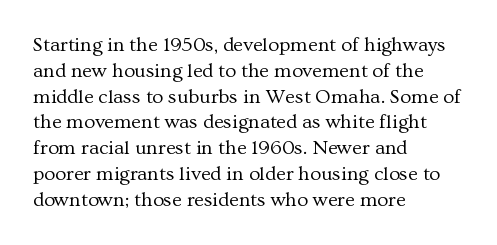
{"italic": "no", "bold": "no", "underline": "no", "align": "left", "line_spacing": "normal", "line_spacing_ratio": 1.29, "letter_spacing": "normal", "letter_spacing_em": 0.0, "glyph_px": 20}
